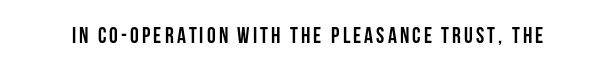
Q: Is the text bold? A: Yes.
Q: Is the text italic (slanted)? A: No, it is upright.
Q: Is the text underlined? A: No.
